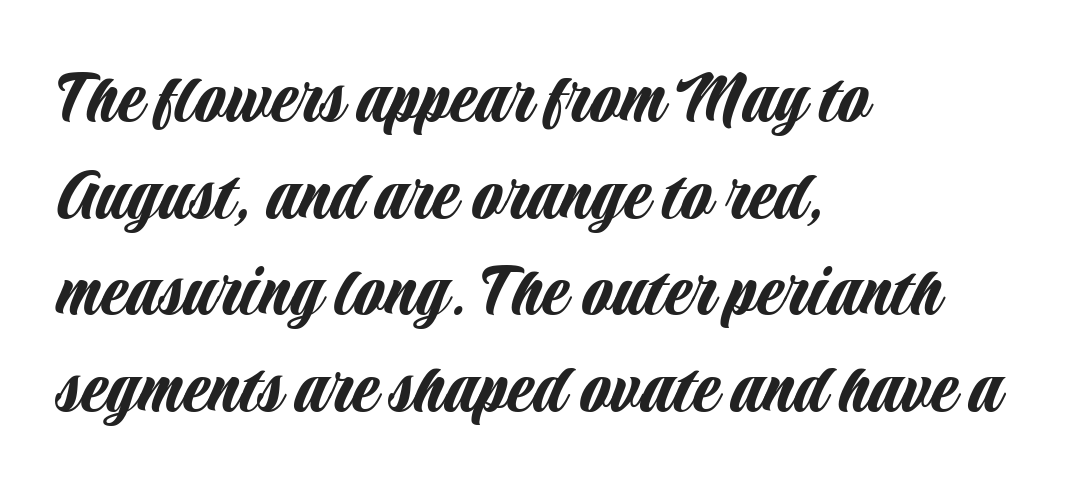
The letterforms sit shoulder to shoulder at normal distance. This sample is left-justified, so line endings fall wherever the words run out. A bare baseline throughout the passage. These lines are rendered in a variable-pitch font. The passage shown is typeset with a sans-serif family.
